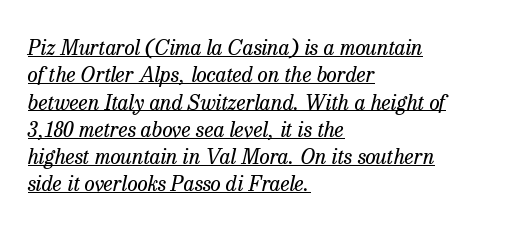
Stems and bowls with no extra thickness — not bold. Summary of vertical rhythm: regular, with standard interline spacing. Underlined type. Honestly, the letter spacing is just normal — you wouldn't notice it.
